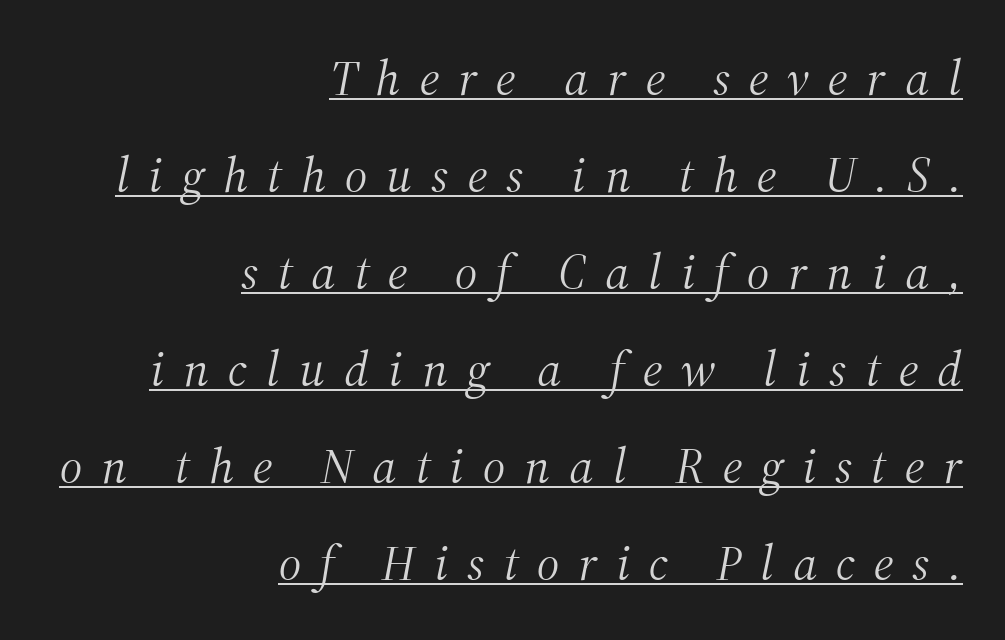
Q: Is the text bold? A: No.
Q: Is the text italic (slanted)? A: Yes, it leans right by about 12 degrees.
Q: Is the typeface a serif or a sans-serif typeface? A: Serif.
Q: Is the text underlined? A: Yes.
Q: How is the paragraph aligned? A: Right-aligned.
Q: Is the spacing between letters normal or unusually wide? A: Unusually wide.
Q: Is the spacing between lines tight, normal or loose? A: Loose.
Q: Width (condensed, normal, or wide)? A: Normal.
Q: Stroke contrast? A: Medium.
Q: x-height? A: Medium.
Q: Monospaced? A: No.
